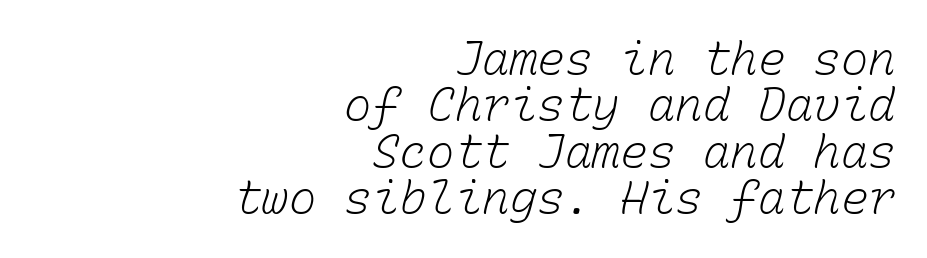
The image shows 46 px light type, monospaced; set right-aligned, tight line spacing (1.01x), normal letter spacing, not underlined; low stroke contrast and a medium x-height.
